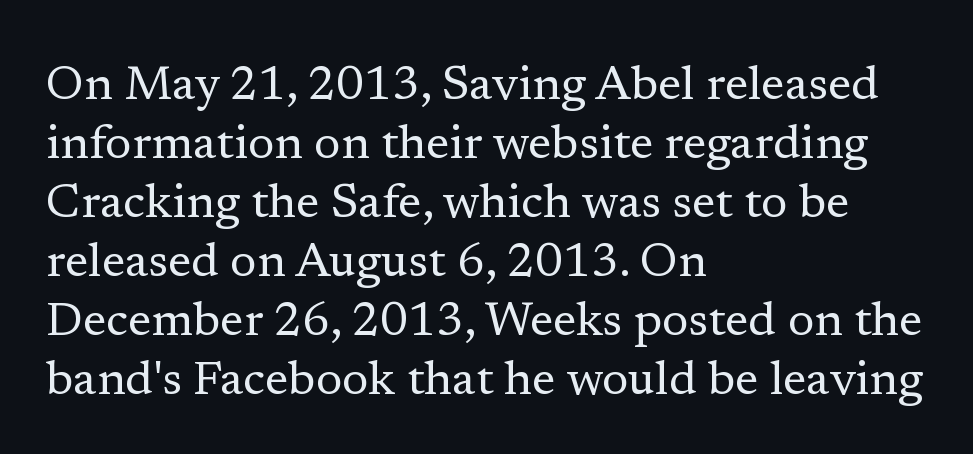
Q: Is the text bold? A: No.
Q: Is the text italic (slanted)? A: No, it is upright.
Q: Is the typeface a serif or a sans-serif typeface? A: Serif.
Q: Is the text underlined? A: No.
Q: How is the paragraph aligned? A: Left-aligned.
Q: Is the spacing between letters normal or unusually wide? A: Normal.
Q: Width (condensed, normal, or wide)? A: Normal.
Q: Stroke contrast? A: Low.
Q: x-height? A: Medium.
Q: Monospaced? A: No.
